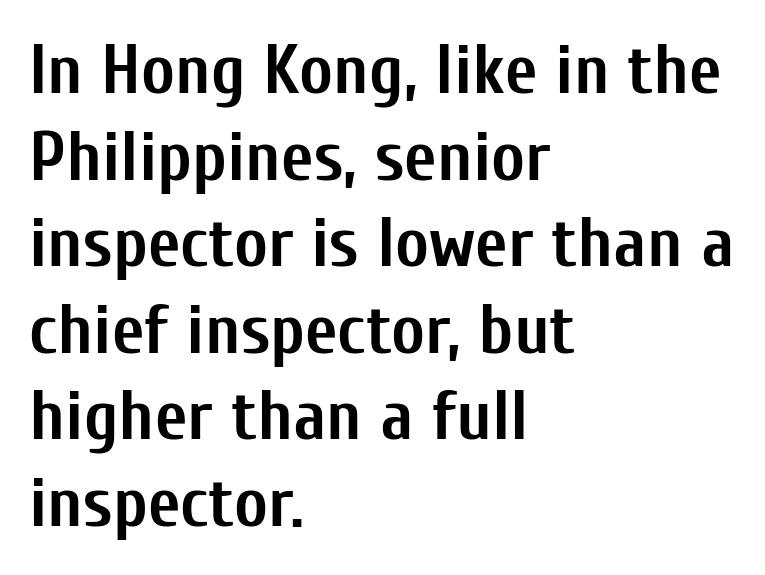
{"serif": "no", "italic": "no", "bold": "yes", "weight": "semibold", "width": "condensed", "stroke_contrast": "low", "x_height": "medium", "monospaced": "no", "underline": "no", "align": "left", "line_spacing_ratio": 1.22, "letter_spacing": "normal", "letter_spacing_em": 0.0, "glyph_px": 71}
